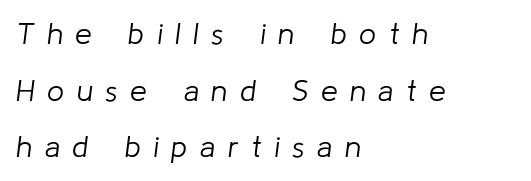
The image shows 30 px light type, italic (leaning right); set left-aligned, line spacing 1.89x, unusually wide letter spacing (+0.42 em), not underlined; low stroke contrast and a medium x-height.
